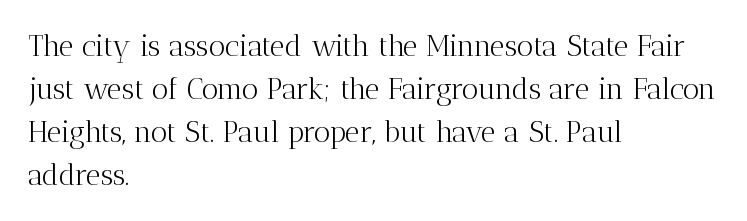
Q: Is the text bold? A: No.
Q: Is the text italic (slanted)? A: No, it is upright.
Q: Is the typeface a serif or a sans-serif typeface? A: Serif.
Q: Is the text underlined? A: No.
Q: How is the paragraph aligned? A: Left-aligned.
Q: Is the spacing between letters normal or unusually wide? A: Normal.
Q: Is the spacing between lines tight, normal or loose? A: Normal.
Q: Width (condensed, normal, or wide)? A: Normal.
Q: Stroke contrast? A: Medium.
Q: x-height? A: Medium.
Q: Monospaced? A: No.
